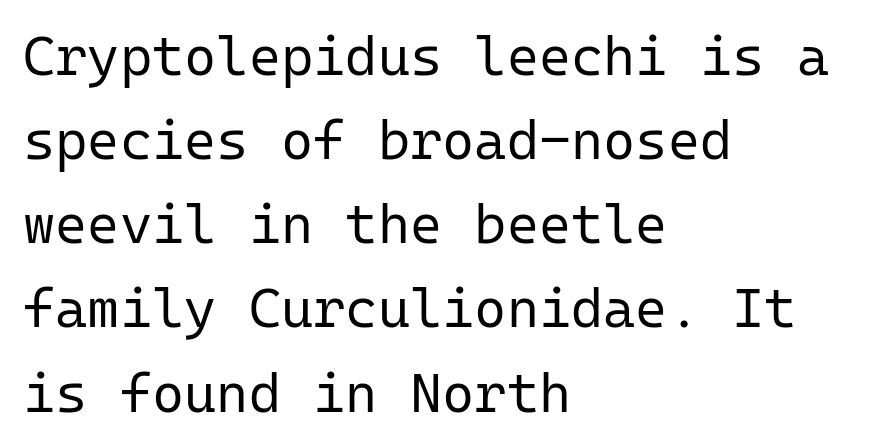
Q: Is the text bold? A: No.
Q: Is the text italic (slanted)? A: No, it is upright.
Q: Is the typeface a serif or a sans-serif typeface? A: Sans-serif.
Q: Is the text underlined? A: No.
Q: How is the paragraph aligned? A: Left-aligned.
Q: Is the spacing between letters normal or unusually wide? A: Normal.
Q: Is the spacing between lines tight, normal or loose? A: Normal.
Q: Width (condensed, normal, or wide)? A: Normal.
Q: Stroke contrast? A: Low.
Q: x-height? A: Medium.
Q: Monospaced? A: Yes.
